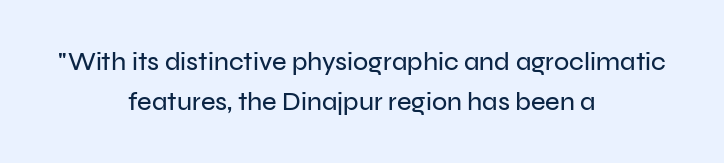
{"italic": "no", "underline": "no", "align": "center", "line_spacing": "normal", "line_spacing_ratio": 1.6, "letter_spacing": "normal", "letter_spacing_em": 0.0, "glyph_px": 25}
